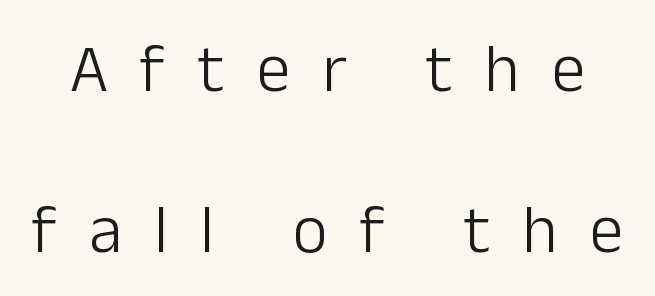
The words here are not underlined. Serifs: no, the terminals of the letterforms are clean. The vertical gap from one line to the next is large. Character widths vary here, with narrow letters taking less room than wide ones. A typesetter would mark this as roman, not italic.
